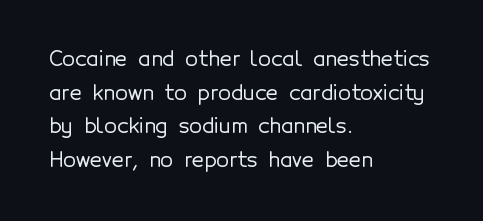
The image shows 21 px text type, upright; set left-aligned, normal line spacing (1.6x), normal letter spacing, not underlined.
